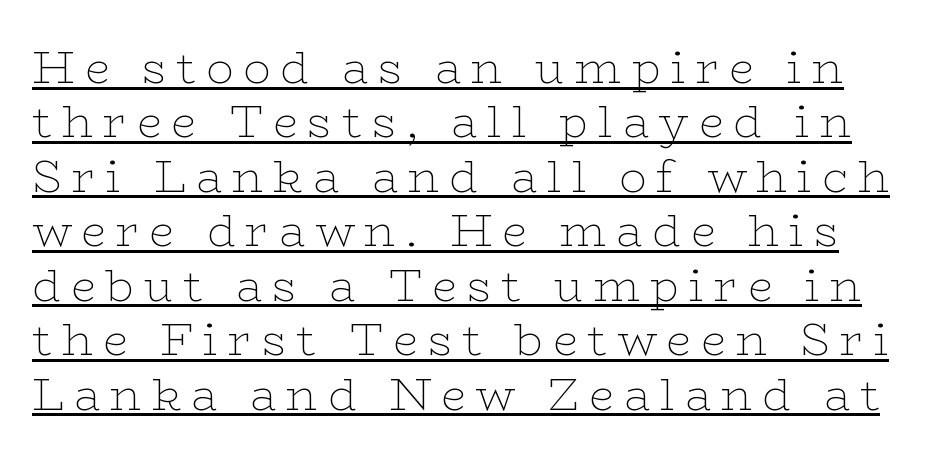
Q: Is the text bold? A: No.
Q: Is the text italic (slanted)? A: No, it is upright.
Q: Is the typeface a serif or a sans-serif typeface? A: Serif.
Q: Is the text underlined? A: Yes.
Q: Is the spacing between letters normal or unusually wide? A: Unusually wide.
Q: Width (condensed, normal, or wide)? A: Wide.
Q: Stroke contrast? A: Low.
Q: x-height? A: Medium.
Q: Monospaced? A: No.
